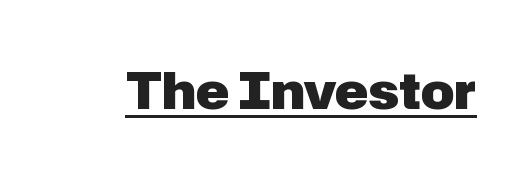
{"serif": "no", "italic": "no", "bold": "yes", "weight": "heavy", "width": "normal", "stroke_contrast": "low", "x_height": "medium", "monospaced": "no", "underline": "yes", "letter_spacing": "normal", "letter_spacing_em": 0.0, "glyph_px": 50}
